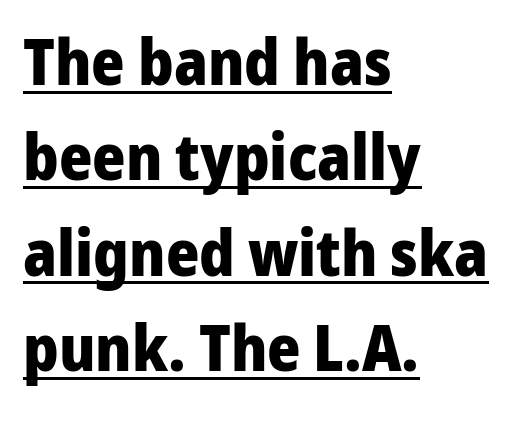
Upright lettering throughout. Notice how descenders clear the ascenders below comfortably — that's standard leading. Pretty heavy lettering here — definitely bold. Short and long lines alike share a common starting point at left.
